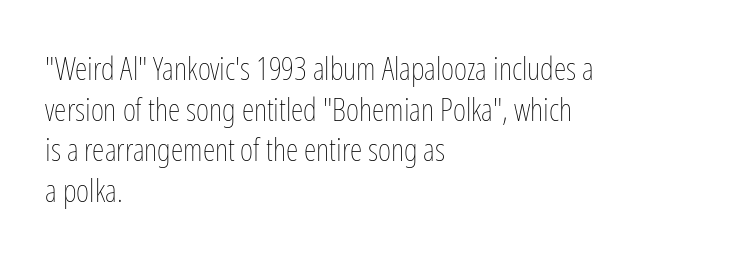
Q: Is the text bold? A: No.
Q: Is the text italic (slanted)? A: No, it is upright.
Q: Is the text underlined? A: No.
Q: How is the paragraph aligned? A: Left-aligned.
Q: Is the spacing between letters normal or unusually wide? A: Normal.
Q: Is the spacing between lines tight, normal or loose? A: Normal.
Q: Width (condensed, normal, or wide)? A: Condensed.
Q: Stroke contrast? A: Low.
Q: x-height? A: Medium.
Q: Monospaced? A: No.
